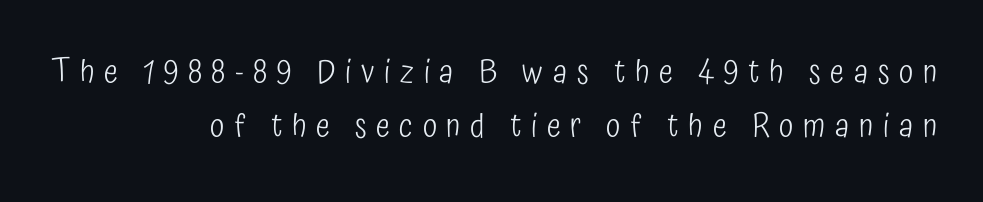
The image shows 33 px light, condensed sans-serif type, upright; set right-aligned, normal line spacing (1.64x), unusually wide letter spacing (+0.29 em), not underlined; low stroke contrast and a medium x-height.
